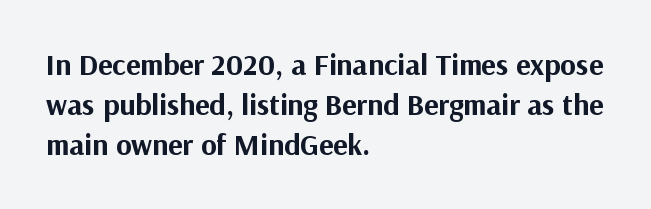
{"serif": "no", "italic": "no", "bold": "yes", "weight": "bold", "width": "normal", "stroke_contrast": "medium", "x_height": "medium", "monospaced": "no", "underline": "no", "align": "left", "line_spacing": "normal", "line_spacing_ratio": 1.33, "letter_spacing": "normal", "letter_spacing_em": 0.0, "glyph_px": 30}
